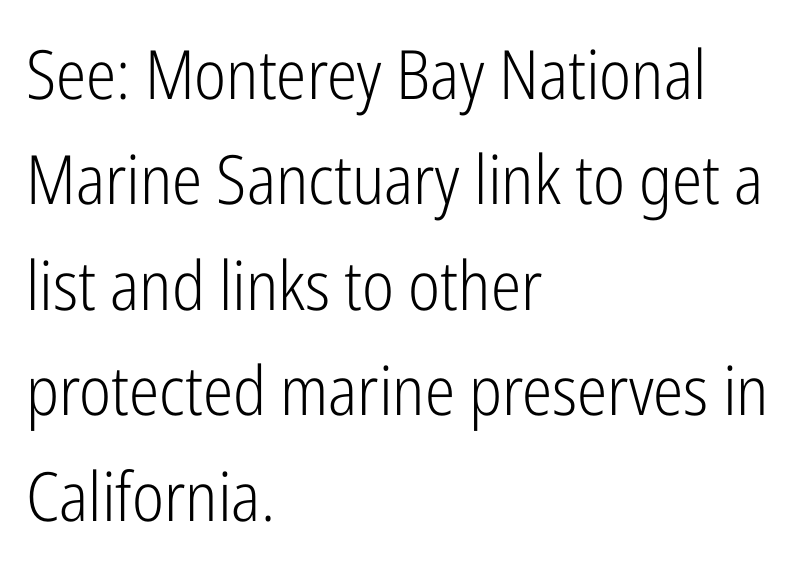
{"serif": "no", "italic": "no", "bold": "no", "weight": "light", "width": "condensed", "stroke_contrast": "low", "x_height": "medium", "monospaced": "no", "underline": "no", "align": "left", "line_spacing": "normal", "line_spacing_ratio": 1.55, "letter_spacing": "normal", "letter_spacing_em": 0.0, "glyph_px": 68}
